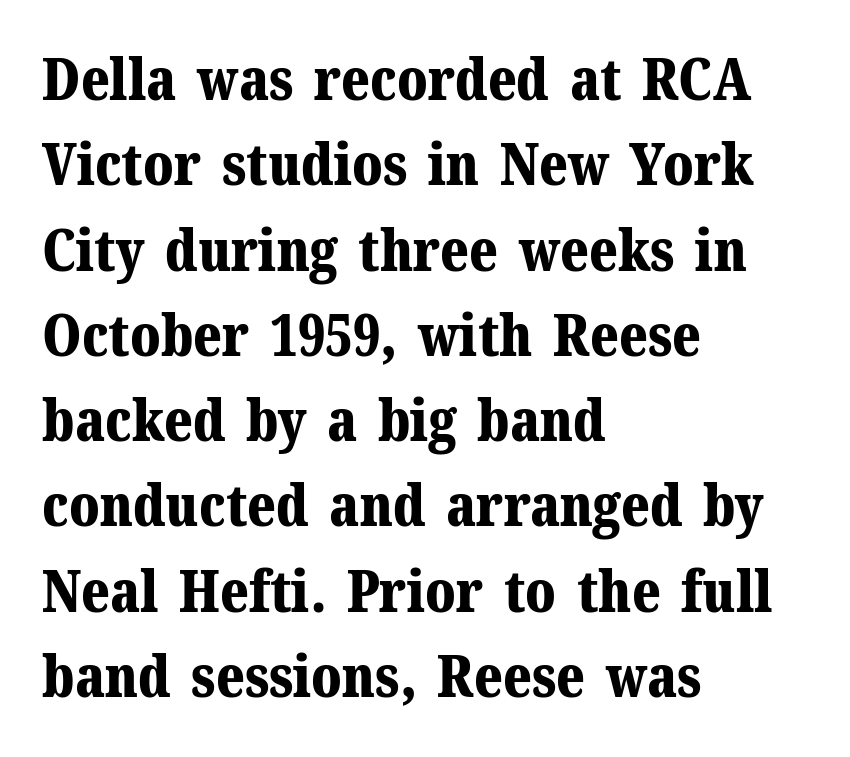
The image shows 58 px bold serif type, upright; set left-aligned, normal line spacing (1.47x), normal letter spacing, not underlined; medium stroke contrast and a medium x-height.
